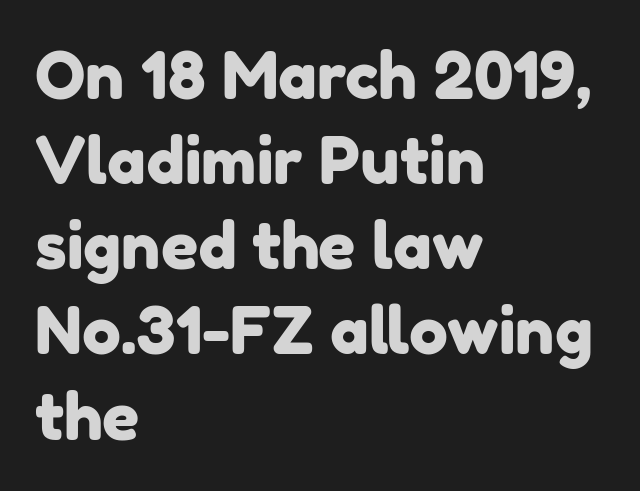
Q: Is the typeface a serif or a sans-serif typeface? A: Sans-serif.
Q: Is the text underlined? A: No.
Q: How is the paragraph aligned? A: Left-aligned.
Q: Is the spacing between letters normal or unusually wide? A: Normal.
Q: Is the spacing between lines tight, normal or loose? A: Normal.
Q: Width (condensed, normal, or wide)? A: Normal.
Q: Stroke contrast? A: Low.
Q: x-height? A: Medium.
Q: Monospaced? A: No.
